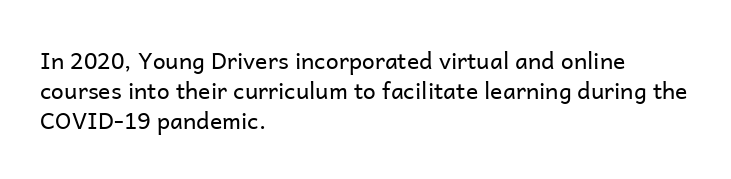
{"italic": "no", "bold": "no", "underline": "no", "align": "left", "line_spacing": "normal", "line_spacing_ratio": 1.31, "letter_spacing": "normal", "letter_spacing_em": 0.0, "glyph_px": 23}
